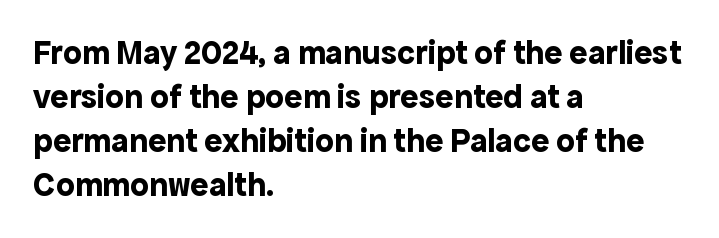
A typesetter would label this face a sans. The letters stand straight up with perfectly vertical stems. Leading: standard. In terms of weight, the rendering is a true, heavy bold. Where is the straight margin? On the left.
